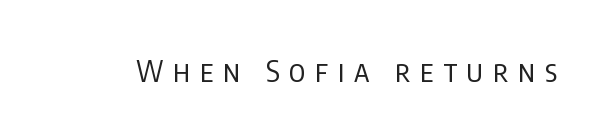
The image shows 30 px regular-weight, condensed sans-serif type, upright; set unusually wide letter spacing (+0.32 em), not underlined; low stroke contrast and a large x-height.
